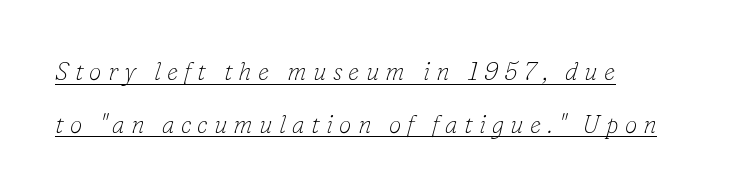
Q: Is the text bold? A: No.
Q: Is the text italic (slanted)? A: Yes, it leans right by about 16 degrees.
Q: Is the text underlined? A: Yes.
Q: How is the paragraph aligned? A: Left-aligned.
Q: Is the spacing between letters normal or unusually wide? A: Unusually wide.
Q: Is the spacing between lines tight, normal or loose? A: Loose.
